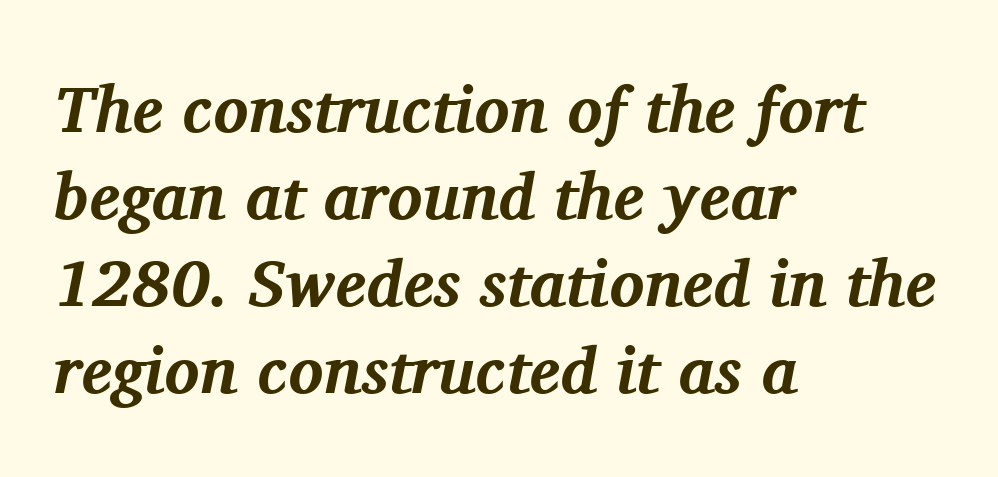
The image shows 65 px bold serif type, italic (leaning right); set left-aligned, normal line spacing (1.34x), normal letter spacing, not underlined; medium stroke contrast and a medium x-height.
